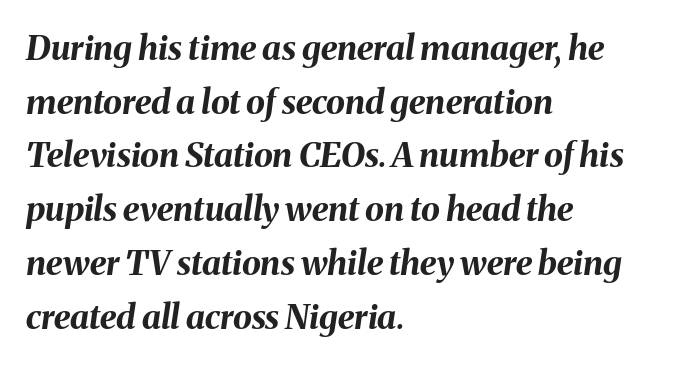
I'd describe the lettering as bold — thick and assertive. Here the designer chose a conventional face with non-uniform glyph widths. Caption: multi-line text, flush left, ragged right. Words appear dense and cohesive because spacing is normal. Regular leading.
